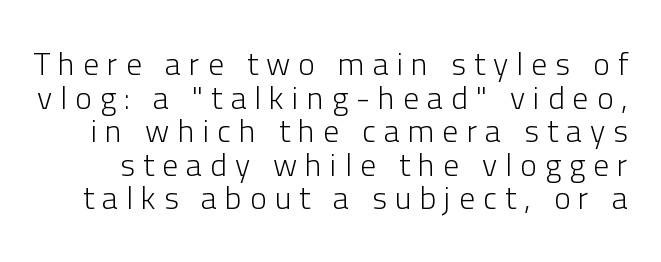
The image shows 32 px light sans-serif type, upright; set tight line spacing (1.05x), unusually wide letter spacing (+0.25 em), not underlined; low stroke contrast and a medium x-height.
